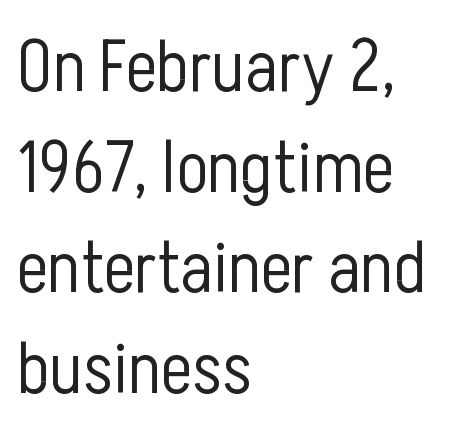
Q: Is the text bold? A: No.
Q: Is the text italic (slanted)? A: No, it is upright.
Q: Is the typeface a serif or a sans-serif typeface? A: Sans-serif.
Q: Is the text underlined? A: No.
Q: How is the paragraph aligned? A: Left-aligned.
Q: Is the spacing between letters normal or unusually wide? A: Normal.
Q: Is the spacing between lines tight, normal or loose? A: Normal.
Q: Width (condensed, normal, or wide)? A: Condensed.
Q: Stroke contrast? A: Low.
Q: x-height? A: Medium.
Q: Monospaced? A: No.
